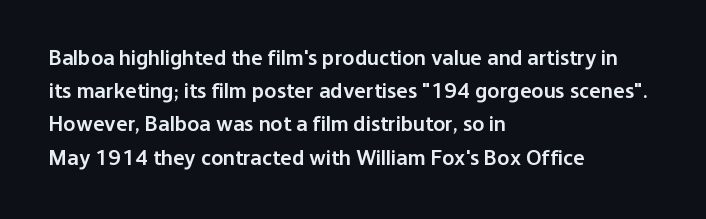
The words here are not underlined. Each new line begins a customary step beneath the previous one. These lines were composed using upright roman letters. In CSS terms this would be text-align: left. Compared with typical body copy, the letter spacing here is the same. This is the in-between weight designers call semibold or demi.
